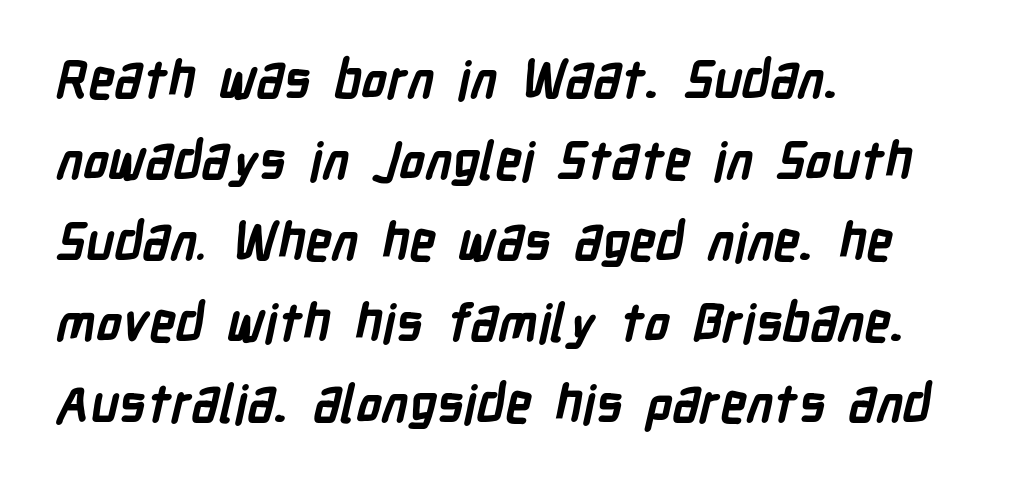
Q: Is the text bold? A: Yes.
Q: Is the typeface a serif or a sans-serif typeface? A: Sans-serif.
Q: Is the text underlined? A: No.
Q: How is the paragraph aligned? A: Left-aligned.
Q: Is the spacing between letters normal or unusually wide? A: Normal.
Q: Is the spacing between lines tight, normal or loose? A: Normal.
Q: Width (condensed, normal, or wide)? A: Condensed.
Q: Stroke contrast? A: Low.
Q: x-height? A: Medium.
Q: Monospaced? A: No.
